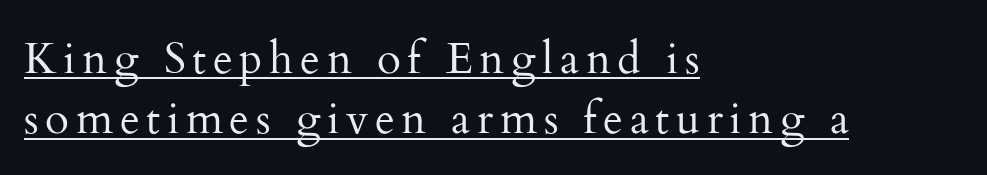
Think of a printed novel: that variable character pitch is what you see here. A roman cut, with each character standing at attention. Honestly, the underline is the first thing you notice here. Whoever set this chose a conventional vertical rhythm. A classic flush-left, rag-right setting is used for this passage. The face used here is seriffed, in the tradition of book romans.
